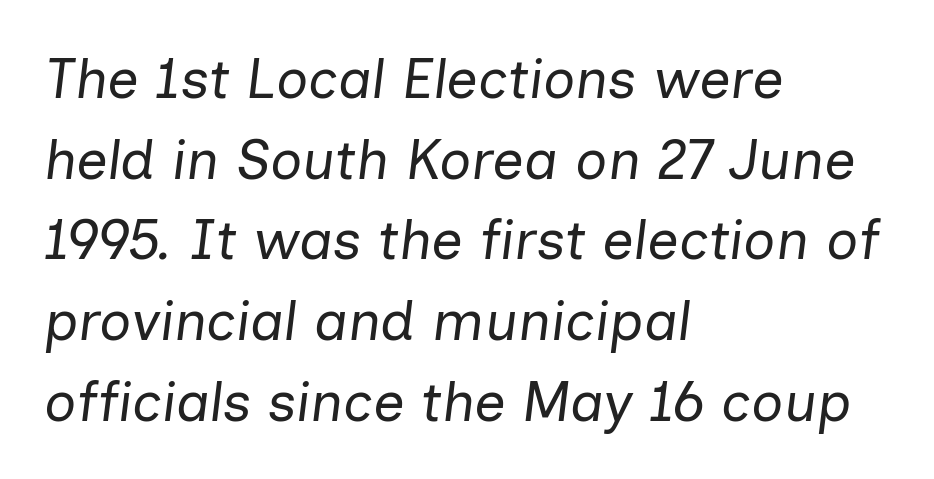
{"italic": "yes", "lean": "right", "slant_degrees": 7, "bold": "no", "weight": "regular", "width": "normal", "stroke_contrast": "low", "x_height": "medium", "monospaced": "no", "underline": "no", "align": "left", "line_spacing": "normal", "line_spacing_ratio": 1.44, "letter_spacing": "normal", "letter_spacing_em": 0.0, "glyph_px": 56}
